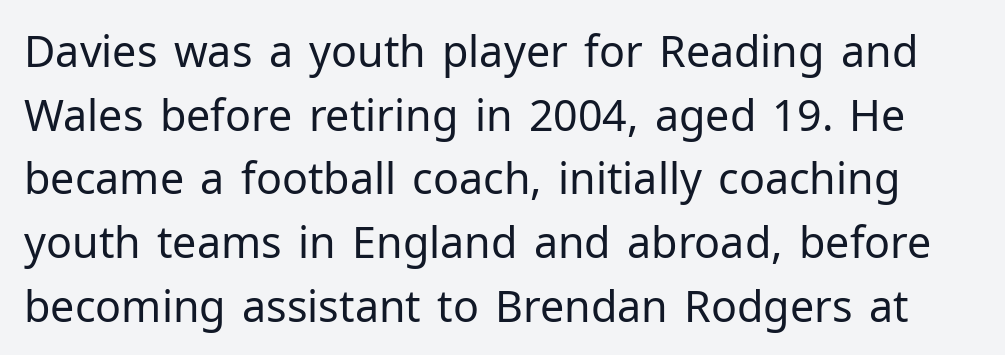
{"serif": "no", "italic": "no", "bold": "no", "weight": "regular", "width": "normal", "stroke_contrast": "low", "x_height": "medium", "monospaced": "no", "underline": "no", "line_spacing": "normal", "line_spacing_ratio": 1.48, "letter_spacing": "normal", "letter_spacing_em": 0.0, "glyph_px": 43}
